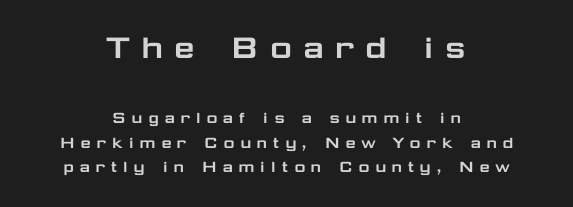
{"serif": "no", "italic": "no", "width": "wide", "stroke_contrast": "low", "x_height": "medium", "monospaced": "no", "underline": "no", "align": "center", "line_spacing": "normal", "line_spacing_ratio": 1.29, "letter_spacing": "wide", "letter_spacing_em": 0.24, "larger_block": "first", "size_ratio": 2.0, "glyph_px": 38}
